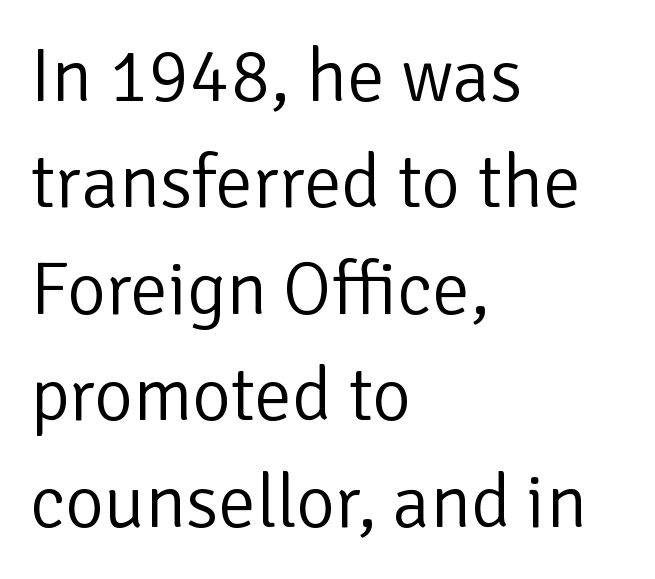
The image shows 75 px light sans-serif type, upright; set left-aligned, normal line spacing (1.42x), normal letter spacing, not underlined; low stroke contrast and a medium x-height.
